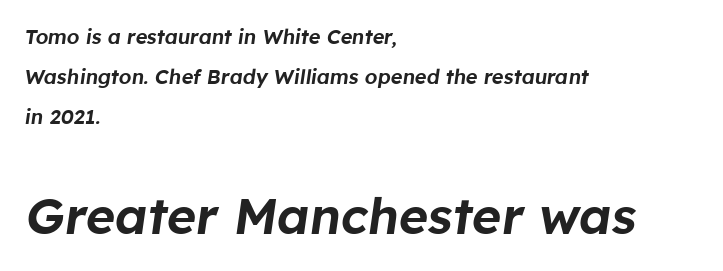
Q: Is the text italic (slanted)? A: Yes, it leans right by about 8 degrees.
Q: Is the text underlined? A: No.
Q: How is the paragraph aligned? A: Left-aligned.
Q: Is the spacing between letters normal or unusually wide? A: Normal.
Q: Is the spacing between lines tight, normal or loose? A: Loose.
Q: Which block of text is set in a larger size, the first (top) or the second (bottom)? A: The second (bottom) one.
Q: Width (condensed, normal, or wide)? A: Normal.
Q: Stroke contrast? A: Low.
Q: x-height? A: Medium.
Q: Monospaced? A: No.
